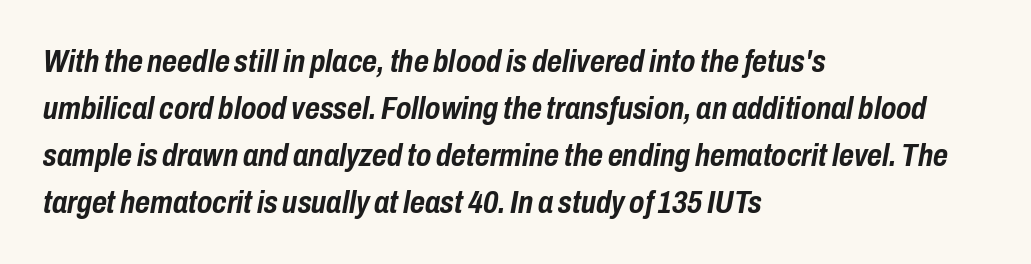
Q: Is the text bold? A: Yes.
Q: Is the text italic (slanted)? A: Yes, it leans right by about 10 degrees.
Q: Is the text underlined? A: No.
Q: How is the paragraph aligned? A: Left-aligned.
Q: Is the spacing between letters normal or unusually wide? A: Normal.
Q: Is the spacing between lines tight, normal or loose? A: Normal.
Q: Width (condensed, normal, or wide)? A: Condensed.
Q: Stroke contrast? A: Low.
Q: x-height? A: Medium.
Q: Monospaced? A: No.
